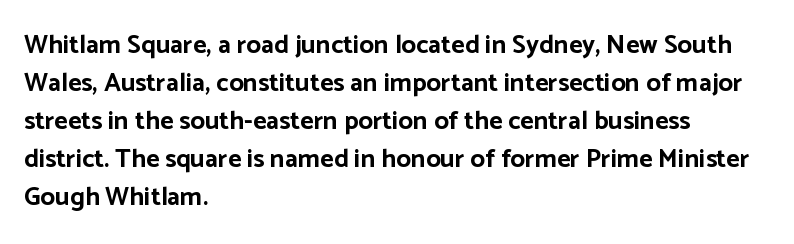
Q: Is the text bold? A: Yes.
Q: Is the text italic (slanted)? A: No, it is upright.
Q: Is the text underlined? A: No.
Q: How is the paragraph aligned? A: Left-aligned.
Q: Is the spacing between letters normal or unusually wide? A: Normal.
Q: Is the spacing between lines tight, normal or loose? A: Normal.
